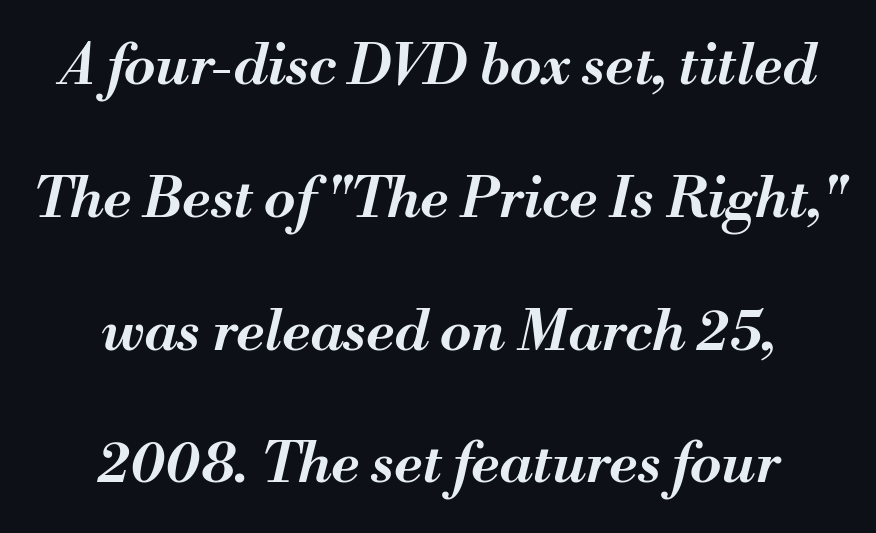
The image shows 57 px semibold type, italic (leaning right); set centered, loose line spacing (2.33x), normal letter spacing, not underlined; medium stroke contrast and a small x-height.
